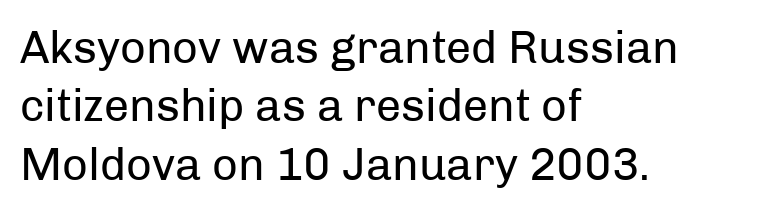
The image shows 45 px regular-weight sans-serif type, upright; set left-aligned, normal line spacing (1.3x), normal letter spacing, not underlined; low stroke contrast and a medium x-height.
